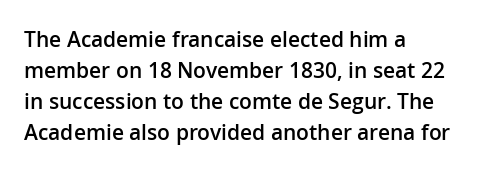
{"italic": "no", "bold": "semi", "underline": "no", "align": "left", "line_spacing": "normal", "line_spacing_ratio": 1.47, "letter_spacing": "normal", "letter_spacing_em": 0.0, "glyph_px": 21}
